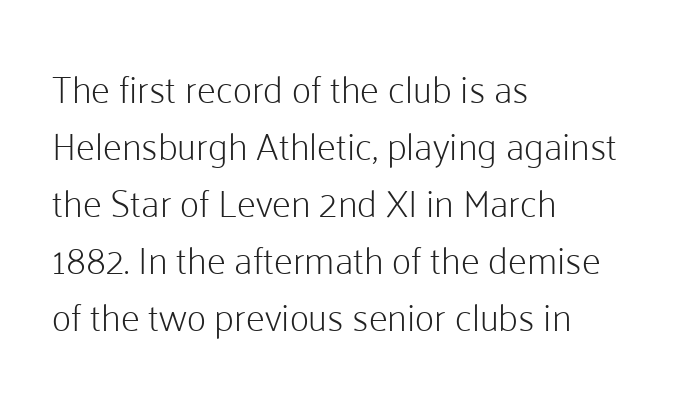
Q: Is the text bold? A: No.
Q: Is the text italic (slanted)? A: No, it is upright.
Q: Is the typeface a serif or a sans-serif typeface? A: Sans-serif.
Q: Is the text underlined? A: No.
Q: How is the paragraph aligned? A: Left-aligned.
Q: Is the spacing between letters normal or unusually wide? A: Normal.
Q: Is the spacing between lines tight, normal or loose? A: Normal.
Q: Width (condensed, normal, or wide)? A: Normal.
Q: Stroke contrast? A: Low.
Q: x-height? A: Medium.
Q: Monospaced? A: No.
